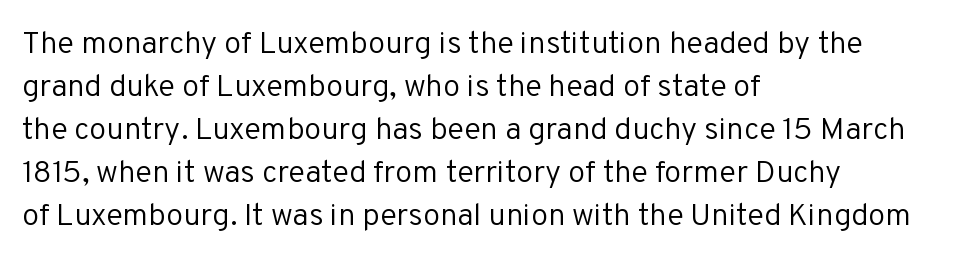
Q: Is the text bold? A: No.
Q: Is the text italic (slanted)? A: No, it is upright.
Q: Is the typeface a serif or a sans-serif typeface? A: Sans-serif.
Q: Is the text underlined? A: No.
Q: How is the paragraph aligned? A: Left-aligned.
Q: Is the spacing between letters normal or unusually wide? A: Normal.
Q: Is the spacing between lines tight, normal or loose? A: Normal.
Q: Width (condensed, normal, or wide)? A: Normal.
Q: Stroke contrast? A: Low.
Q: x-height? A: Medium.
Q: Monospaced? A: No.
